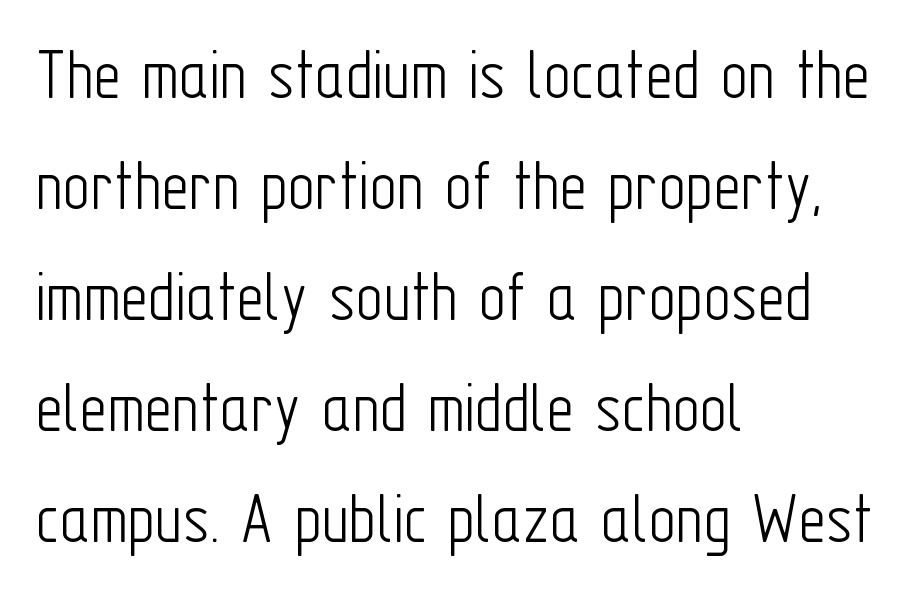
Q: Is the text bold? A: No.
Q: Is the text italic (slanted)? A: No, it is upright.
Q: Is the typeface a serif or a sans-serif typeface? A: Sans-serif.
Q: Is the text underlined? A: No.
Q: How is the paragraph aligned? A: Left-aligned.
Q: Is the spacing between letters normal or unusually wide? A: Normal.
Q: Is the spacing between lines tight, normal or loose? A: Normal.
Q: Width (condensed, normal, or wide)? A: Condensed.
Q: Stroke contrast? A: Low.
Q: x-height? A: Medium.
Q: Monospaced? A: No.
